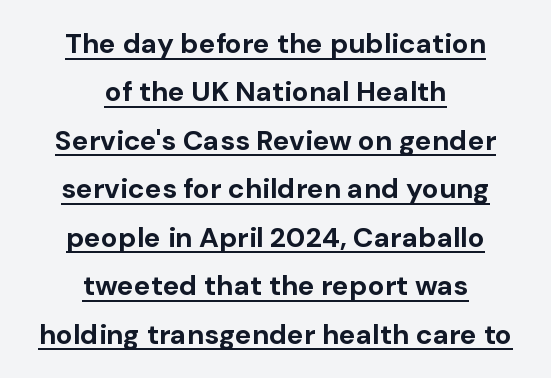
Q: Is the text bold? A: Yes.
Q: Is the text italic (slanted)? A: No, it is upright.
Q: Is the typeface a serif or a sans-serif typeface? A: Sans-serif.
Q: Is the text underlined? A: Yes.
Q: How is the paragraph aligned? A: Centered.
Q: Is the spacing between letters normal or unusually wide? A: Normal.
Q: Width (condensed, normal, or wide)? A: Normal.
Q: Stroke contrast? A: Low.
Q: x-height? A: Medium.
Q: Monospaced? A: No.
